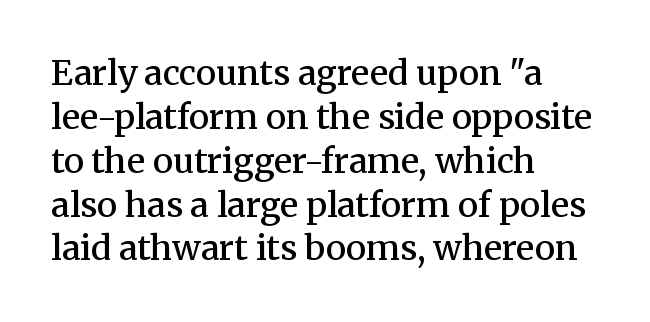
Q: Is the text bold? A: Semi-bold.
Q: Is the text italic (slanted)? A: No, it is upright.
Q: Is the typeface a serif or a sans-serif typeface? A: Serif.
Q: Is the text underlined? A: No.
Q: How is the paragraph aligned? A: Left-aligned.
Q: Is the spacing between letters normal or unusually wide? A: Normal.
Q: Is the spacing between lines tight, normal or loose? A: Normal.
Q: Width (condensed, normal, or wide)? A: Normal.
Q: Stroke contrast? A: Medium.
Q: x-height? A: Medium.
Q: Monospaced? A: No.
